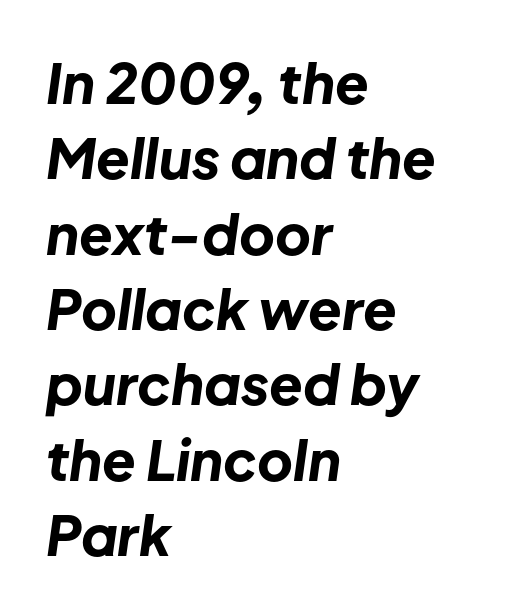
Honestly, the letter spacing is just normal — you wouldn't notice it. You could not count columns in this text — the font is proportionally spaced. The gap between lines stays unmarked. The passage shown stacks its lines at a standard gap.
